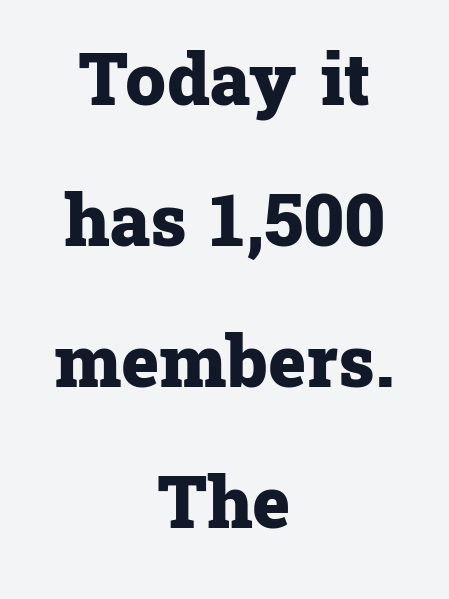
Q: Is the text bold? A: Yes.
Q: Is the text italic (slanted)? A: No, it is upright.
Q: Is the typeface a serif or a sans-serif typeface? A: Serif.
Q: Is the text underlined? A: No.
Q: How is the paragraph aligned? A: Centered.
Q: Is the spacing between letters normal or unusually wide? A: Normal.
Q: Is the spacing between lines tight, normal or loose? A: Loose.
Q: Width (condensed, normal, or wide)? A: Normal.
Q: Stroke contrast? A: Low.
Q: x-height? A: Medium.
Q: Monospaced? A: No.
